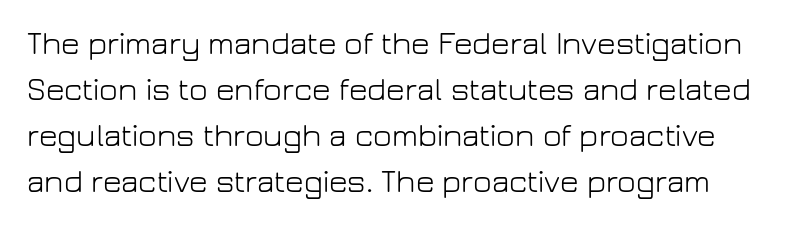
The image shows 32 px light sans-serif type, upright; set normal line spacing (1.44x), normal letter spacing, not underlined; low stroke contrast and a medium x-height.
